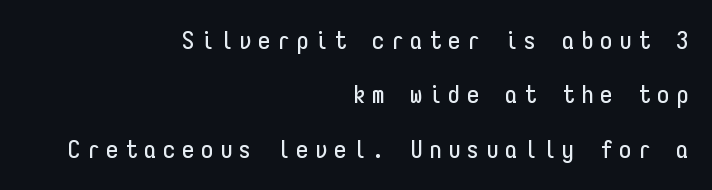
Type without underlining. Notice how the passage keeps a crisp vertical edge on the right only. Honestly, the letter spacing is so wide it's the main thing you notice. The typography opts for an upright posture over an oblique one. The vertical gap from one line to the next is large.
